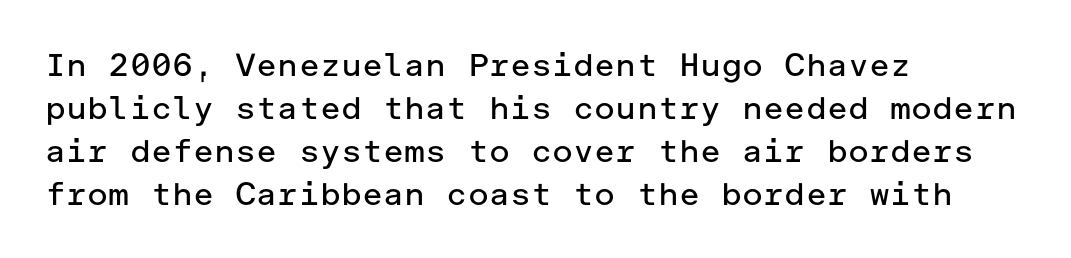
{"serif": "no", "italic": "no", "bold": "no", "weight": "regular", "width": "normal", "stroke_contrast": "low", "x_height": "medium", "underline": "no", "align": "left", "line_spacing": "normal", "line_spacing_ratio": 1.34, "letter_spacing": "normal", "letter_spacing_em": 0.0, "glyph_px": 32}
